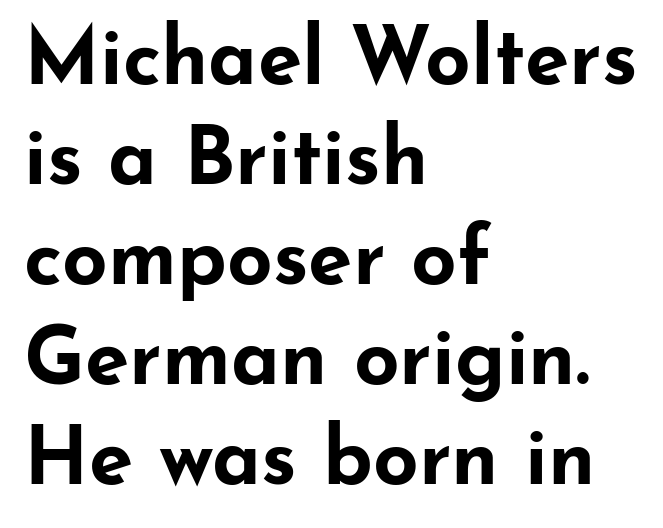
Q: Is the text bold? A: Yes.
Q: Is the text italic (slanted)? A: No, it is upright.
Q: Is the typeface a serif or a sans-serif typeface? A: Sans-serif.
Q: Is the text underlined? A: No.
Q: How is the paragraph aligned? A: Left-aligned.
Q: Is the spacing between letters normal or unusually wide? A: Normal.
Q: Is the spacing between lines tight, normal or loose? A: Normal.
Q: Width (condensed, normal, or wide)? A: Wide.
Q: Stroke contrast? A: Low.
Q: x-height? A: Small.
Q: Monospaced? A: No.
